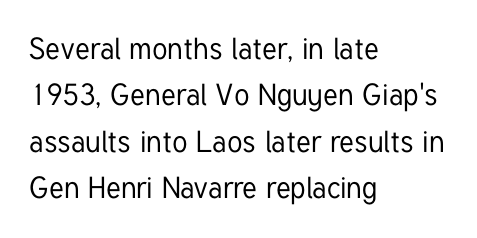
The image shows 30 px condensed sans-serif type, upright; set left-aligned, normal line spacing (1.55x), normal letter spacing, not underlined; low stroke contrast and a medium x-height.
